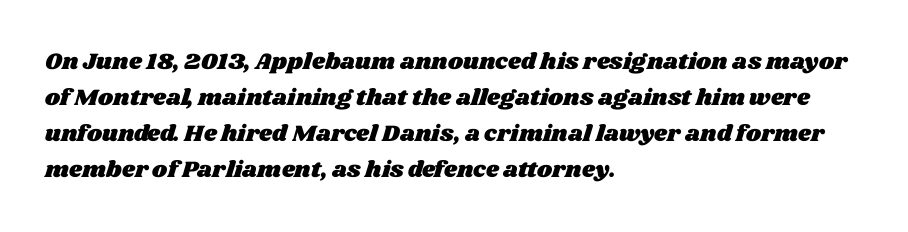
The lines sit at an ordinary, default distance from one another. The space beneath each line is pristine and unruled. These lines are set flush left with a ragged right edge. Does extra space separate the letters? No, they use regular spacing.
